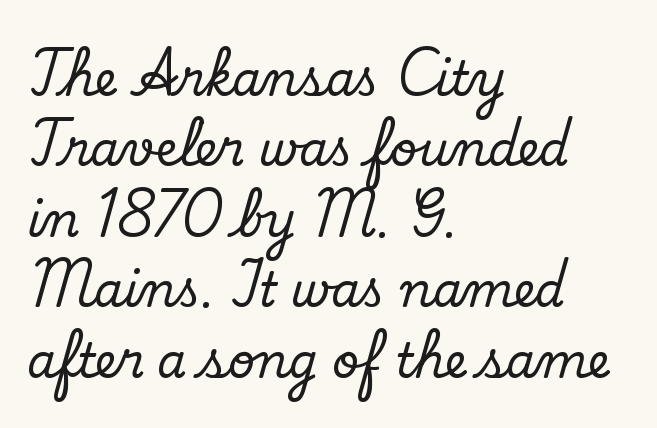
Every row of glyphs begins at an identical x-position on the left. The letters advance in unequal steps, a hallmark of proportional type. The passage shown stacks its lines at a standard gap. Words appear dense and cohesive because spacing is normal.
